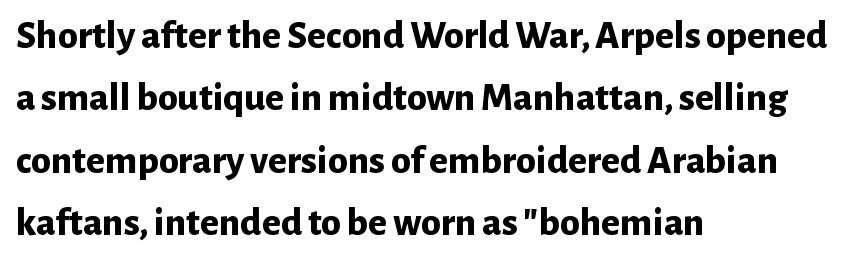
Q: Is the text bold? A: Yes.
Q: Is the text italic (slanted)? A: No, it is upright.
Q: Is the typeface a serif or a sans-serif typeface? A: Sans-serif.
Q: Is the text underlined? A: No.
Q: How is the paragraph aligned? A: Left-aligned.
Q: Is the spacing between letters normal or unusually wide? A: Normal.
Q: Is the spacing between lines tight, normal or loose? A: Normal.
Q: Width (condensed, normal, or wide)? A: Normal.
Q: Stroke contrast? A: Low.
Q: x-height? A: Medium.
Q: Monospaced? A: No.
